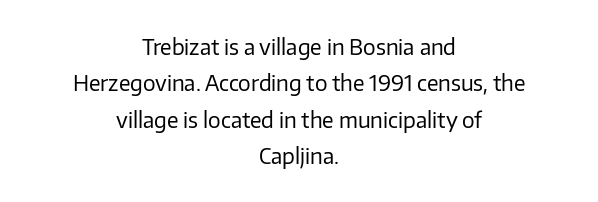
{"italic": "no", "bold": "no", "underline": "no", "align": "center", "line_spacing_ratio": 1.73, "letter_spacing": "normal", "letter_spacing_em": 0.0, "glyph_px": 21}
